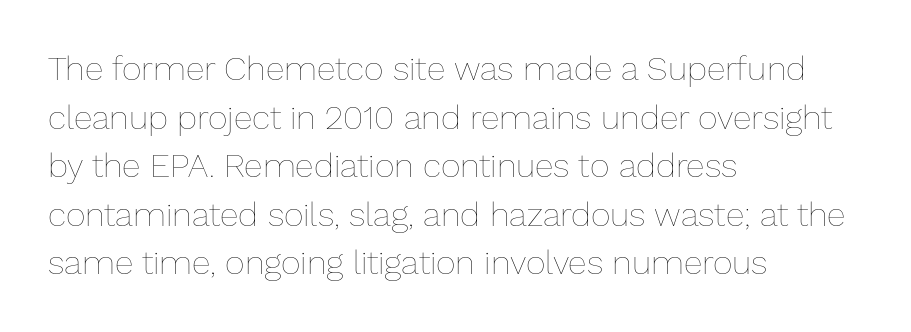
The image shows 34 px thin type, upright; set left-aligned, normal line spacing (1.43x), normal letter spacing, not underlined; low stroke contrast and a medium x-height.
